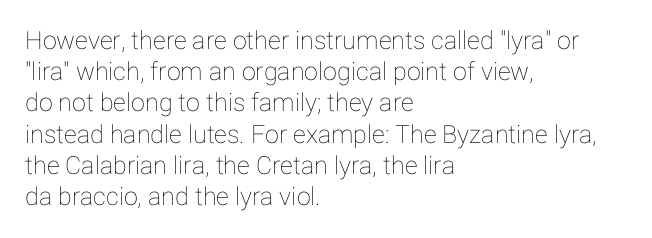
The image shows 25 px text type, upright; set left-aligned, normal line spacing (1.25x), normal letter spacing, not underlined.
